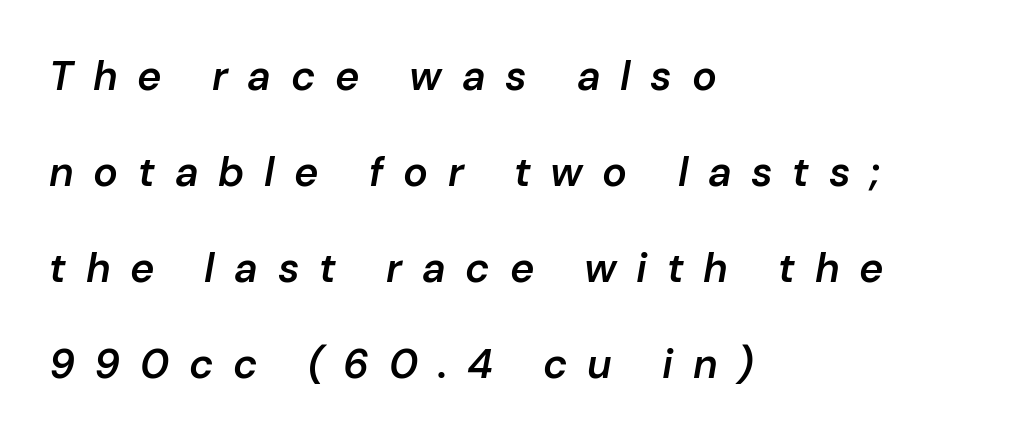
Q: Is the text bold? A: Semi-bold.
Q: Is the text italic (slanted)? A: Yes, it leans right by about 10 degrees.
Q: Is the text underlined? A: No.
Q: How is the paragraph aligned? A: Left-aligned.
Q: Is the spacing between letters normal or unusually wide? A: Unusually wide.
Q: Is the spacing between lines tight, normal or loose? A: Loose.
Q: Width (condensed, normal, or wide)? A: Normal.
Q: Stroke contrast? A: Low.
Q: x-height? A: Medium.
Q: Monospaced? A: No.
